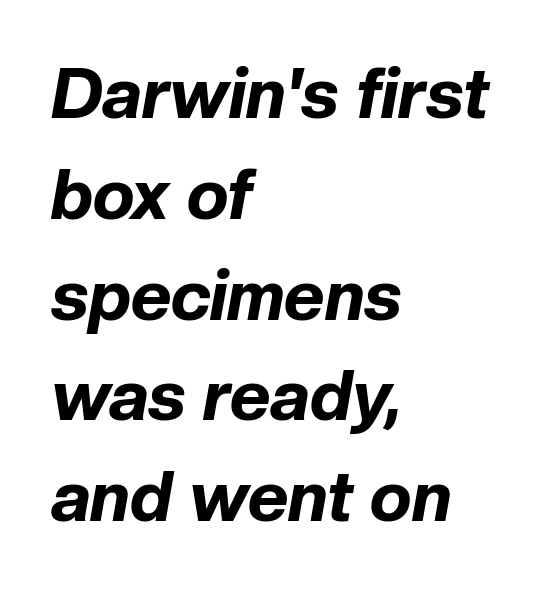
{"italic": "yes", "lean": "right", "slant_degrees": 10, "bold": "yes", "weight": "bold", "width": "normal", "stroke_contrast": "low", "x_height": "medium", "monospaced": "no", "underline": "no", "align": "left", "line_spacing": "normal", "line_spacing_ratio": 1.44, "letter_spacing": "normal", "letter_spacing_em": 0.0, "glyph_px": 70}
